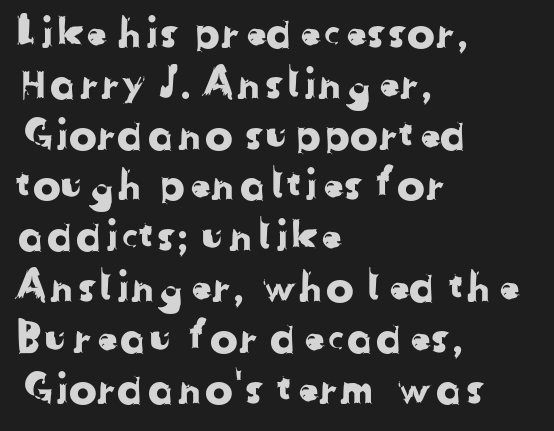
This rendering employs a face without finishing strokes, i.e., a sans-serif. The rendering uses natural spacing where letterforms have individual widths. In CSS terms this would be text-align: left. You could call the tracking neutral — neither tight nor loose.
